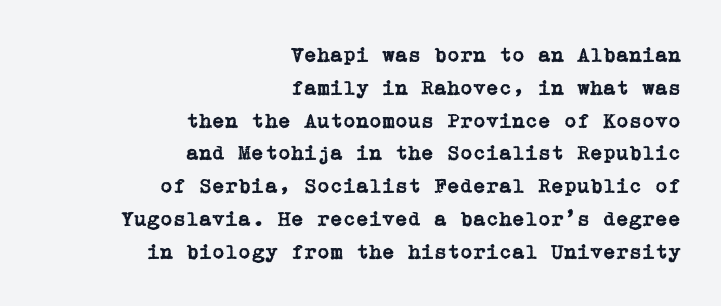
The image shows 21 px text type, upright; set right-aligned, normal line spacing (1.56x), normal letter spacing, not underlined.
